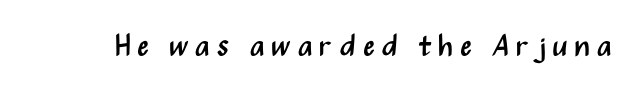
Q: Is the text bold? A: No.
Q: Is the text italic (slanted)? A: No, it is upright.
Q: Is the typeface a serif or a sans-serif typeface? A: Sans-serif.
Q: Is the text underlined? A: No.
Q: Is the spacing between letters normal or unusually wide? A: Unusually wide.
Q: Width (condensed, normal, or wide)? A: Condensed.
Q: Stroke contrast? A: Medium.
Q: x-height? A: Medium.
Q: Monospaced? A: No.
